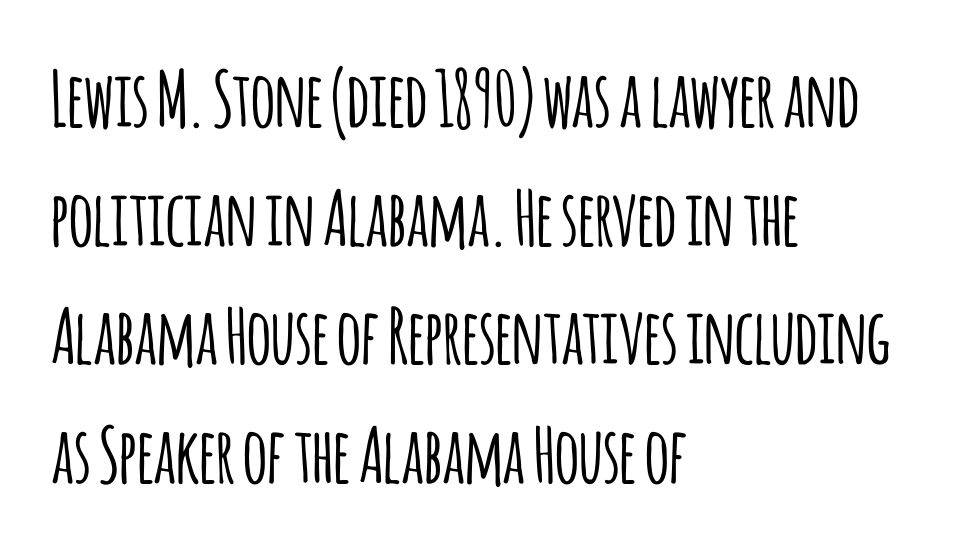
Is this a fixed-width face? No — the glyphs have proportional, varying widths. Underlining? Definitely not there. The lettering holds an erect, upright posture throughout. Note: no serifs on the glyphs.
